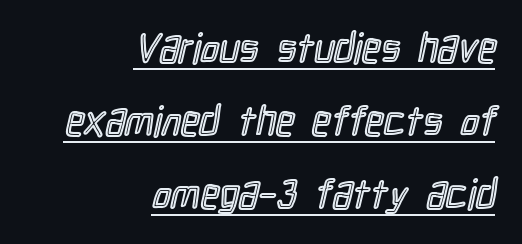
{"width": "condensed", "x_height": "medium", "monospaced": "no", "underline": "yes", "align": "right", "line_spacing_ratio": 1.78, "letter_spacing": "normal", "letter_spacing_em": 0.0, "glyph_px": 41}
